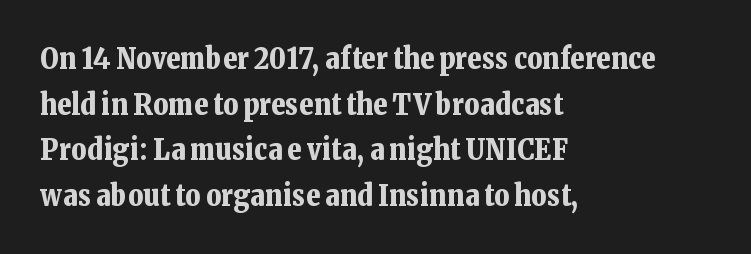
The image shows 29 px bold serif type, upright; set left-aligned, normal line spacing (1.57x), normal letter spacing, not underlined; low stroke contrast and a medium x-height.
